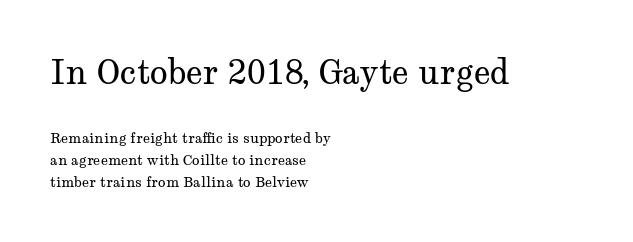
The image shows 33 px regular-weight, wide serif type, upright; set left-aligned, normal line spacing (1.56x), normal letter spacing, not underlined; the first (top) block is 2.36x larger; medium stroke contrast and a medium x-height.
